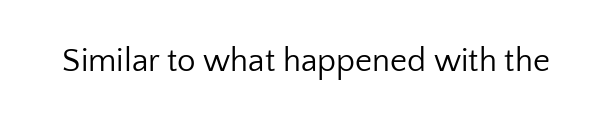
The image shows 33 px regular-weight sans-serif type, upright; set normal letter spacing, not underlined; low stroke contrast and a medium x-height.
